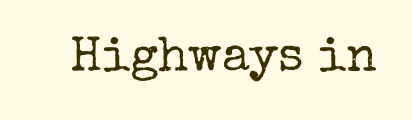
Ascenders rise straight up at ninety degrees. Typographically, this falls in the serif category. The letterforms sit at book weight or below. Nothing unusual about the tracking: characters are spaced as the font intends. Each letter keeps its own natural width here, so spacing adapts to shape. Any mark beneath the type? The region is blank.
